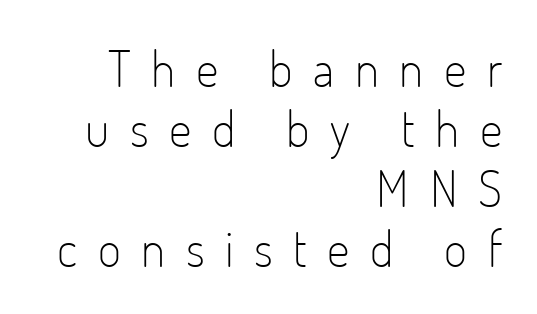
Each letter keeps its own natural width here, so spacing adapts to shape. Honestly, there is no underline to notice here at all. Spacing between characters has been opened up far beyond the box default. This is not heavy type; no bold has been used. The paragraph shown leans on its right margin. A roman cut, with each character standing at attention.
